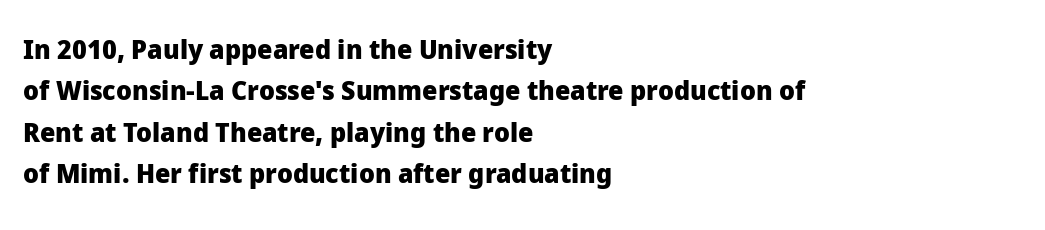
Q: Is the text bold? A: Yes.
Q: Is the text italic (slanted)? A: No, it is upright.
Q: Is the text underlined? A: No.
Q: How is the paragraph aligned? A: Left-aligned.
Q: Is the spacing between letters normal or unusually wide? A: Normal.
Q: Is the spacing between lines tight, normal or loose? A: Normal.
